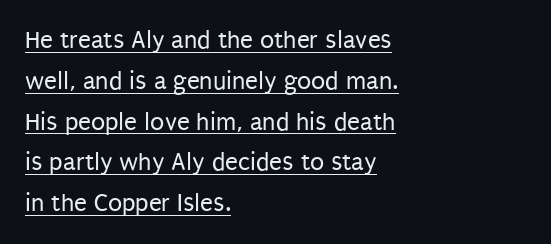
Q: Is the text bold? A: No.
Q: Is the text italic (slanted)? A: No, it is upright.
Q: Is the text underlined? A: Yes.
Q: How is the paragraph aligned? A: Left-aligned.
Q: Is the spacing between letters normal or unusually wide? A: Normal.
Q: Is the spacing between lines tight, normal or loose? A: Normal.
